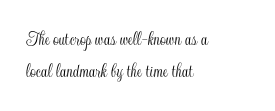
The image shows 21 px text type; set left-aligned, normal line spacing (1.51x), normal letter spacing, not underlined.
